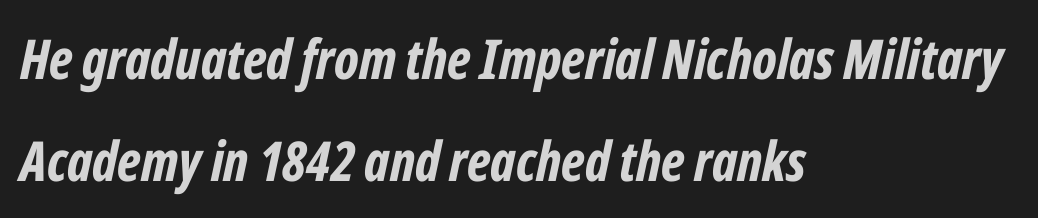
{"italic": "yes", "lean": "right", "slant_degrees": 12, "bold": "yes", "weight": "bold", "width": "condensed", "stroke_contrast": "low", "x_height": "medium", "monospaced": "no", "underline": "no", "align": "left", "line_spacing_ratio": 1.85, "letter_spacing": "normal", "letter_spacing_em": 0.0, "glyph_px": 55}
